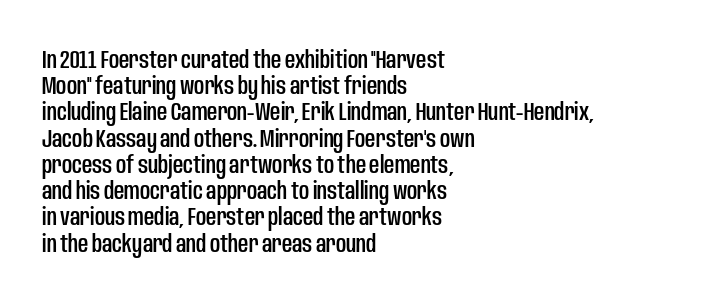
Inter-character spacing is left at the font's built-in metrics. Does the leading feel generous? Not at all — it's pinched. This is roman type, the default non-slanted kind. Each line starts at the same left margin while the right side varies. Underlining? Definitely not there.
